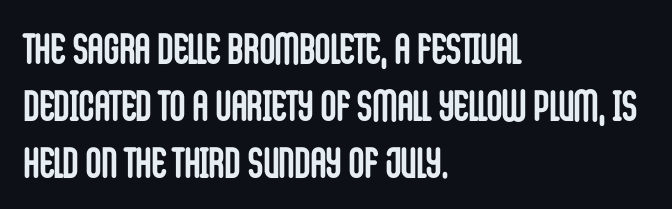
This rendering employs a face without finishing strokes, i.e., a sans-serif. Emphasis by weight is at full strength: bold. If you drew a ruler down the left edge, every line would touch it. Posture: upright roman. Think of a printed novel: that variable character pitch is what you see here.
